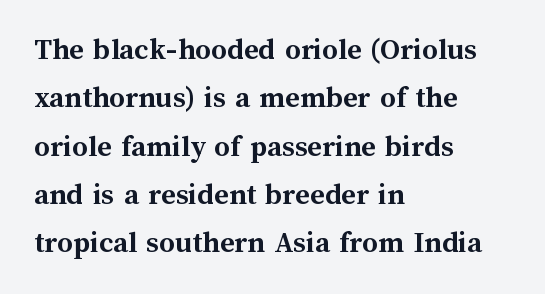
Q: Is the text bold? A: Yes.
Q: Is the text italic (slanted)? A: No, it is upright.
Q: Is the text underlined? A: No.
Q: How is the paragraph aligned? A: Left-aligned.
Q: Is the spacing between letters normal or unusually wide? A: Normal.
Q: Is the spacing between lines tight, normal or loose? A: Normal.
Q: Width (condensed, normal, or wide)? A: Normal.
Q: Stroke contrast? A: Medium.
Q: x-height? A: Medium.
Q: Monospaced? A: No.
